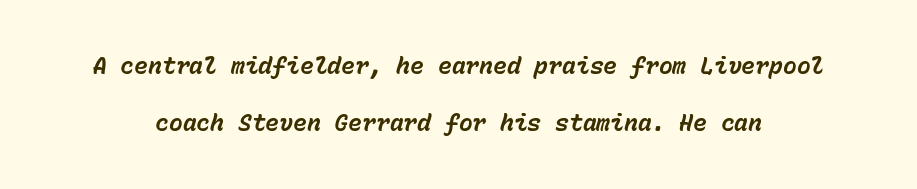
The tracking reads as untouched default to a designer's eye. Does the leading feel generous? Absolutely, it's lavish. The axis of the letterforms is tilted away from vertical. The strip under each line holds only bare page. The characters look thick and weighty, a clear bold.
